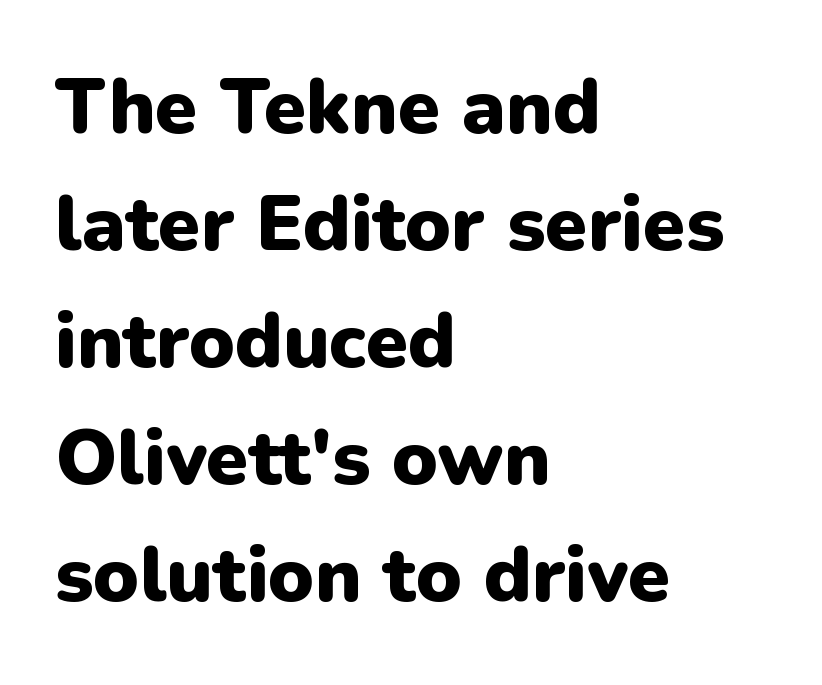
Q: Is the text bold? A: Yes.
Q: Is the text italic (slanted)? A: No, it is upright.
Q: Is the typeface a serif or a sans-serif typeface? A: Sans-serif.
Q: Is the text underlined? A: No.
Q: How is the paragraph aligned? A: Left-aligned.
Q: Is the spacing between letters normal or unusually wide? A: Normal.
Q: Is the spacing between lines tight, normal or loose? A: Normal.
Q: Width (condensed, normal, or wide)? A: Normal.
Q: Stroke contrast? A: Low.
Q: x-height? A: Medium.
Q: Monospaced? A: No.
